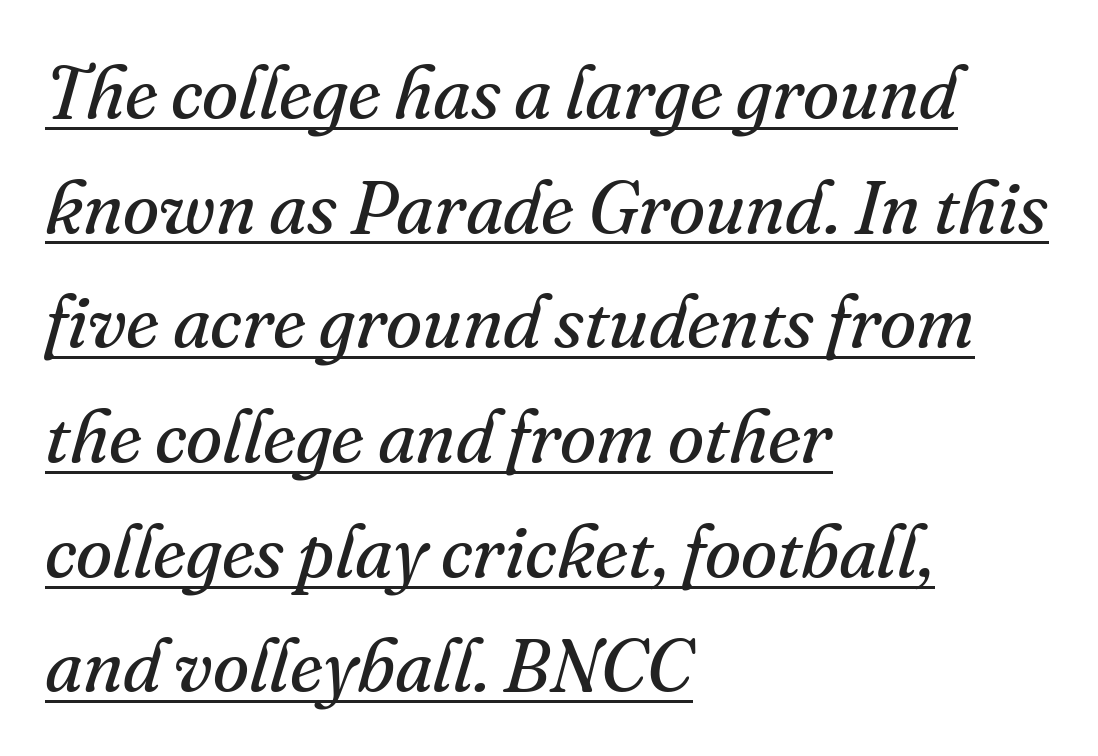
{"serif": "yes", "italic": "yes", "lean": "right", "slant_degrees": 16, "bold": "no", "weight": "regular", "width": "normal", "stroke_contrast": "medium", "x_height": "small", "monospaced": "no", "underline": "yes", "align": "left", "line_spacing": "normal", "line_spacing_ratio": 1.55, "letter_spacing": "normal", "letter_spacing_em": 0.0, "glyph_px": 74}
